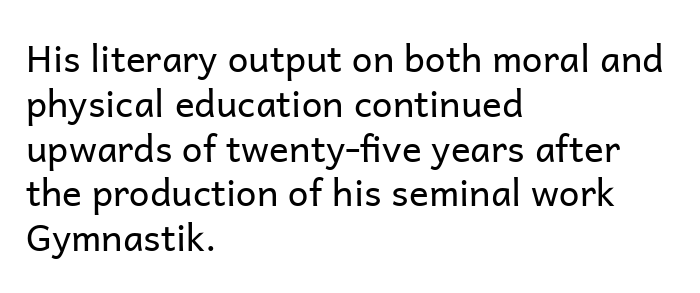
{"serif": "no", "italic": "no", "bold": "no", "weight": "regular", "width": "normal", "stroke_contrast": "low", "x_height": "medium", "monospaced": "no", "underline": "no", "align": "left", "line_spacing_ratio": 1.21, "letter_spacing": "normal", "letter_spacing_em": 0.0, "glyph_px": 37}
